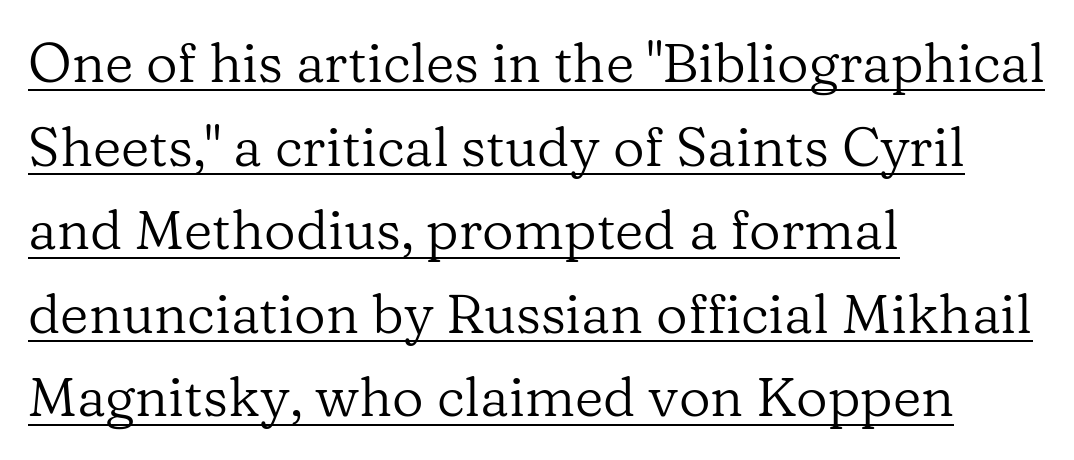
Q: Is the text bold? A: No.
Q: Is the text italic (slanted)? A: No, it is upright.
Q: Is the typeface a serif or a sans-serif typeface? A: Serif.
Q: Is the text underlined? A: Yes.
Q: How is the paragraph aligned? A: Left-aligned.
Q: Is the spacing between letters normal or unusually wide? A: Normal.
Q: Is the spacing between lines tight, normal or loose? A: Normal.
Q: Width (condensed, normal, or wide)? A: Normal.
Q: Stroke contrast? A: Low.
Q: x-height? A: Medium.
Q: Monospaced? A: No.
